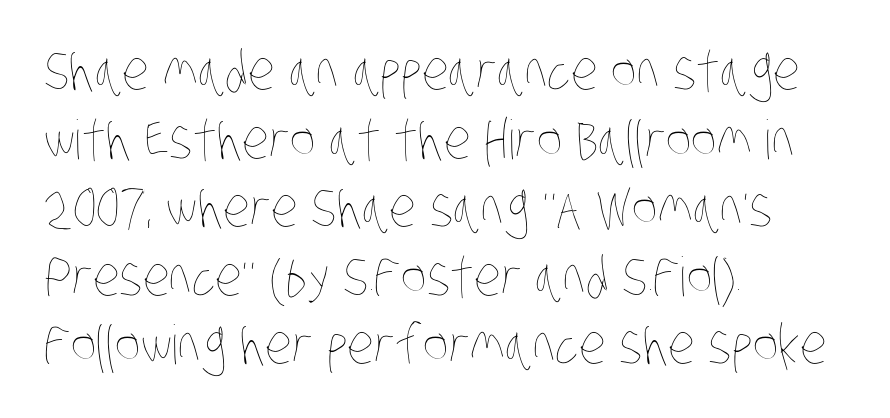
{"bold": "no", "weight": "thin", "width": "condensed", "stroke_contrast": "low", "x_height": "large", "monospaced": "no", "underline": "no", "align": "left", "line_spacing": "normal", "line_spacing_ratio": 1.27, "letter_spacing": "normal", "letter_spacing_em": 0.0, "glyph_px": 54}
